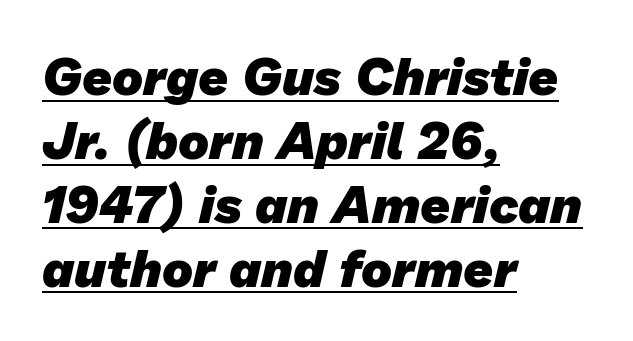
{"serif": "no", "bold": "yes", "weight": "heavy", "width": "normal", "stroke_contrast": "low", "x_height": "medium", "monospaced": "no", "underline": "yes", "align": "left", "line_spacing_ratio": 1.23, "letter_spacing": "normal", "letter_spacing_em": 0.0, "glyph_px": 52}
